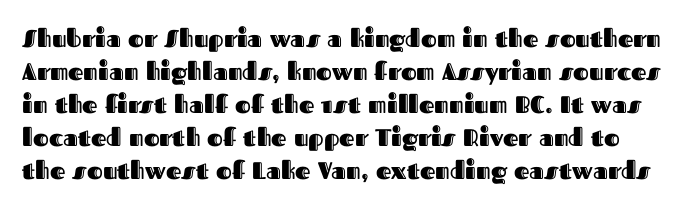
The image shows 24 px text type, upright; set normal line spacing (1.37x), normal letter spacing, not underlined.
